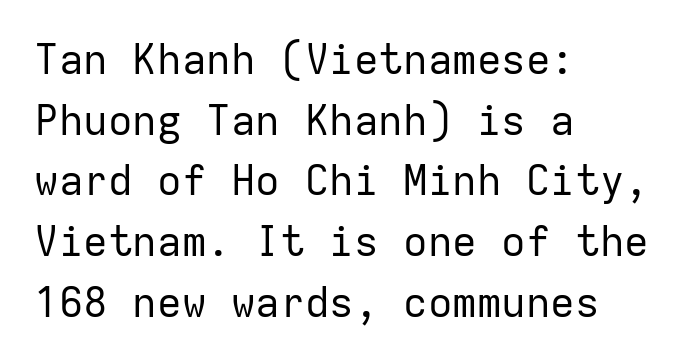
Q: Is the text bold? A: No.
Q: Is the text italic (slanted)? A: No, it is upright.
Q: Is the typeface a serif or a sans-serif typeface? A: Sans-serif.
Q: Is the text underlined? A: No.
Q: How is the paragraph aligned? A: Left-aligned.
Q: Is the spacing between letters normal or unusually wide? A: Normal.
Q: Is the spacing between lines tight, normal or loose? A: Normal.
Q: Width (condensed, normal, or wide)? A: Normal.
Q: Stroke contrast? A: Low.
Q: x-height? A: Medium.
Q: Monospaced? A: Yes.
